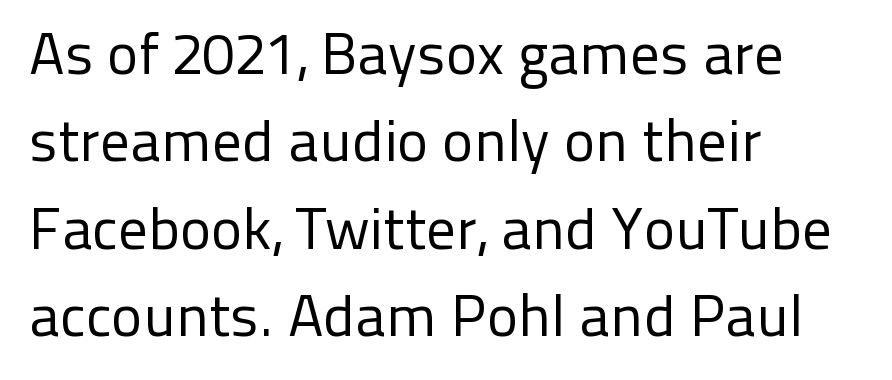
{"serif": "no", "italic": "no", "bold": "no", "weight": "regular", "width": "normal", "stroke_contrast": "low", "x_height": "medium", "monospaced": "no", "underline": "no", "align": "left", "line_spacing": "normal", "line_spacing_ratio": 1.48, "letter_spacing": "normal", "letter_spacing_em": 0.0, "glyph_px": 59}
